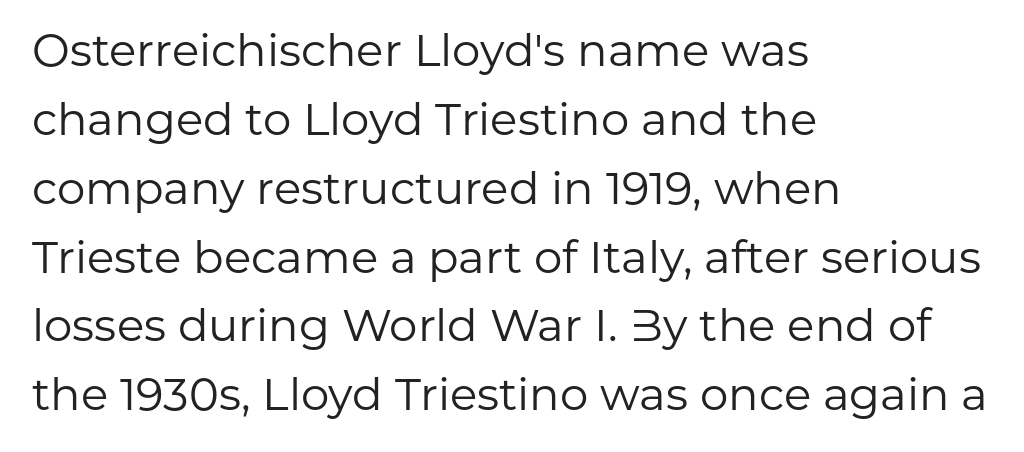
The image shows 45 px regular-weight sans-serif type, upright; set left-aligned, normal line spacing (1.53x), normal letter spacing, not underlined; low stroke contrast and a medium x-height.
